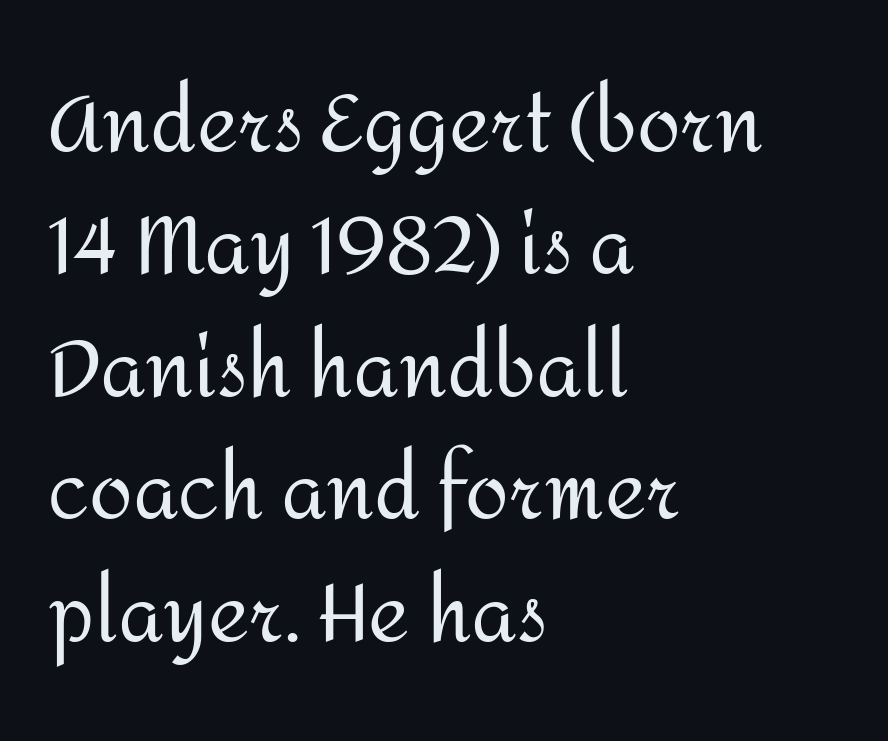
Q: Is the text bold? A: No.
Q: Is the text italic (slanted)? A: No, it is upright.
Q: Is the typeface a serif or a sans-serif typeface? A: Sans-serif.
Q: Is the text underlined? A: No.
Q: How is the paragraph aligned? A: Left-aligned.
Q: Is the spacing between letters normal or unusually wide? A: Normal.
Q: Is the spacing between lines tight, normal or loose? A: Normal.
Q: Width (condensed, normal, or wide)? A: Normal.
Q: Stroke contrast? A: Medium.
Q: x-height? A: Medium.
Q: Monospaced? A: No.
